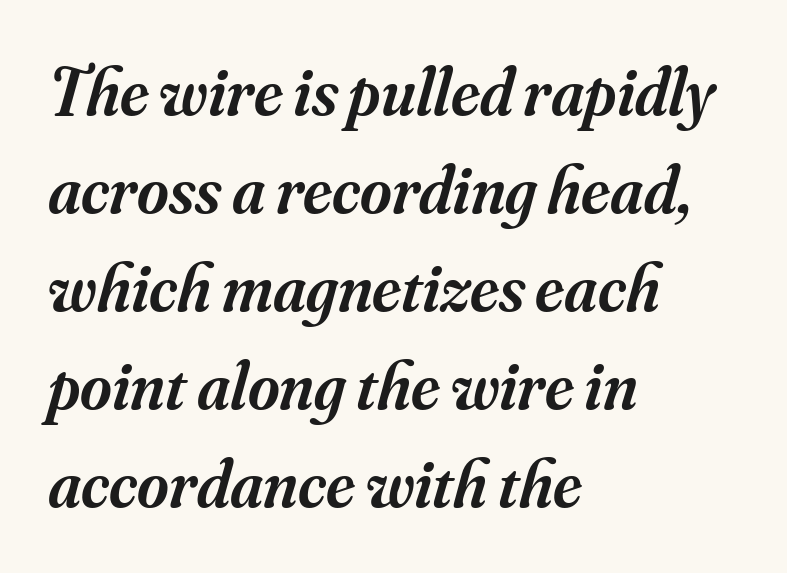
{"serif": "yes", "italic": "yes", "lean": "right", "slant_degrees": 16, "bold": "semi", "weight": "semibold", "width": "normal", "stroke_contrast": "medium", "x_height": "small", "monospaced": "no", "underline": "no", "align": "left", "line_spacing": "normal", "line_spacing_ratio": 1.44, "letter_spacing": "normal", "letter_spacing_em": 0.0, "glyph_px": 68}
